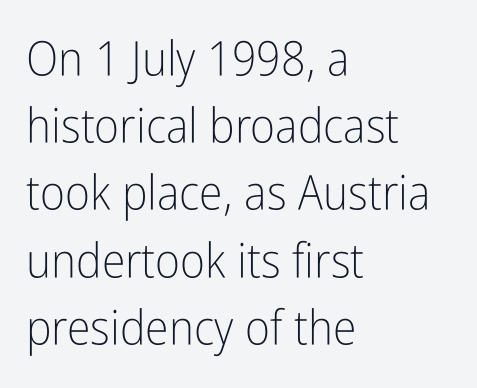
{"serif": "no", "italic": "no", "bold": "no", "weight": "light", "width": "condensed", "stroke_contrast": "low", "x_height": "medium", "monospaced": "no", "underline": "no", "align": "left", "line_spacing": "normal", "line_spacing_ratio": 1.4, "letter_spacing": "normal", "letter_spacing_em": 0.0, "glyph_px": 48}
